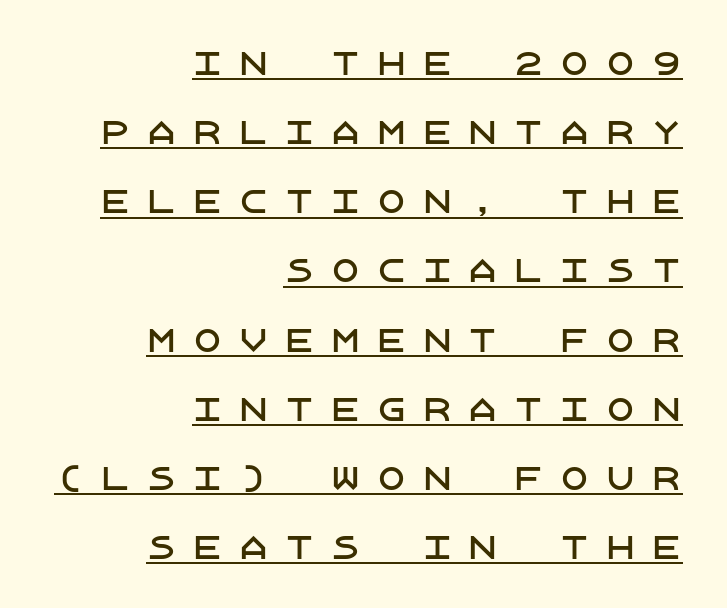
Q: Is the text italic (slanted)? A: No, it is upright.
Q: Is the typeface a serif or a sans-serif typeface? A: Sans-serif.
Q: Is the text underlined? A: Yes.
Q: How is the paragraph aligned? A: Right-aligned.
Q: Is the spacing between letters normal or unusually wide? A: Unusually wide.
Q: Is the spacing between lines tight, normal or loose? A: Loose.
Q: Width (condensed, normal, or wide)? A: Normal.
Q: Stroke contrast? A: Low.
Q: x-height? A: Large.
